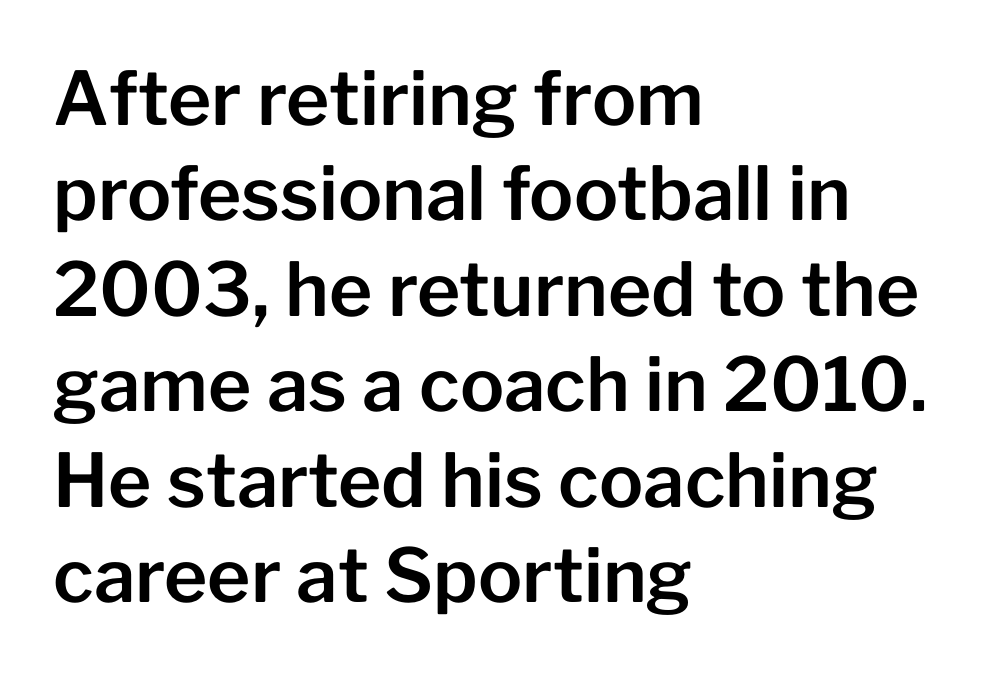
{"serif": "no", "italic": "no", "width": "normal", "stroke_contrast": "low", "x_height": "medium", "monospaced": "no", "underline": "no", "align": "left", "line_spacing": "normal", "line_spacing_ratio": 1.29, "letter_spacing": "normal", "letter_spacing_em": 0.0, "glyph_px": 74}
